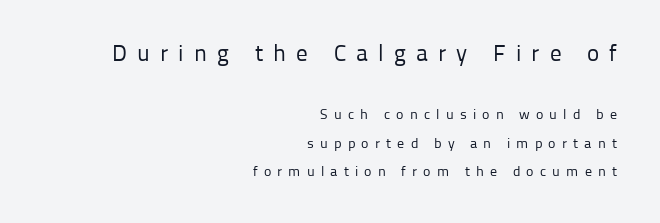
Q: Is the text bold? A: No.
Q: Is the text italic (slanted)? A: No, it is upright.
Q: Is the text underlined? A: No.
Q: How is the paragraph aligned? A: Right-aligned.
Q: Is the spacing between letters normal or unusually wide? A: Unusually wide.
Q: Is the spacing between lines tight, normal or loose? A: Loose.
Q: Which block of text is set in a larger size, the first (top) or the second (bottom)? A: The first (top) one.
